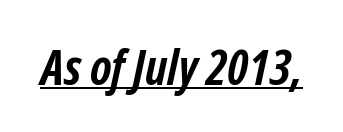
The image shows 49 px semibold, condensed type, italic (leaning right); set normal letter spacing, underlined; low stroke contrast and a medium x-height.
